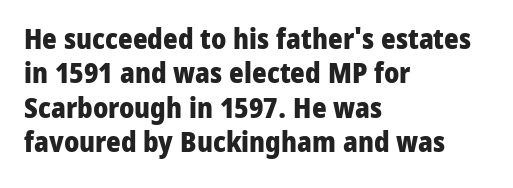
Anything drawn beneath the words? Only blank space. Words appear dense and cohesive because spacing is normal. Regarding serifs, this sample does without them. Line starts are locked; line ends wander.
